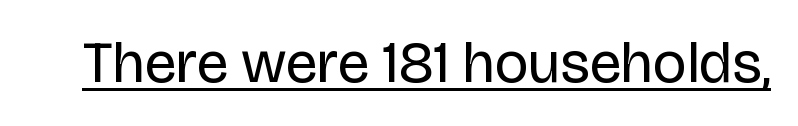
The image shows 58 px regular-weight sans-serif type, upright; set normal letter spacing, underlined; low stroke contrast and a large x-height.
